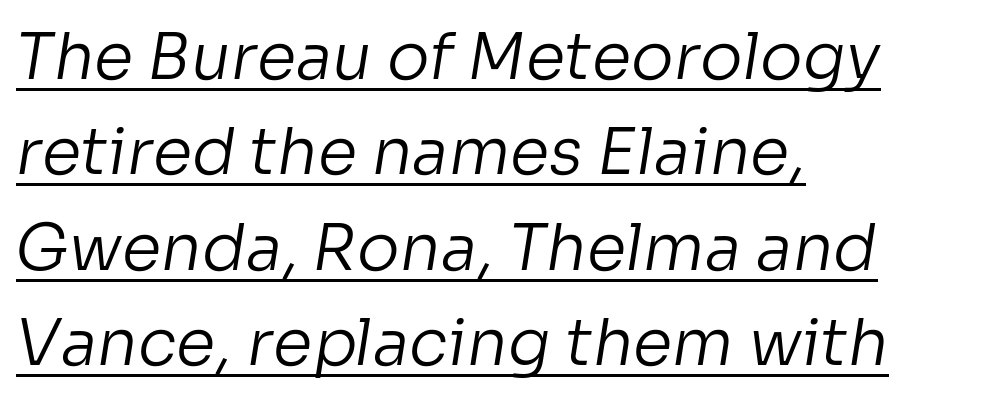
{"serif": "no", "bold": "no", "weight": "regular", "width": "normal", "stroke_contrast": "low", "x_height": "medium", "monospaced": "no", "underline": "yes", "align": "left", "line_spacing": "normal", "line_spacing_ratio": 1.49, "letter_spacing": "normal", "letter_spacing_em": 0.0, "glyph_px": 64}
